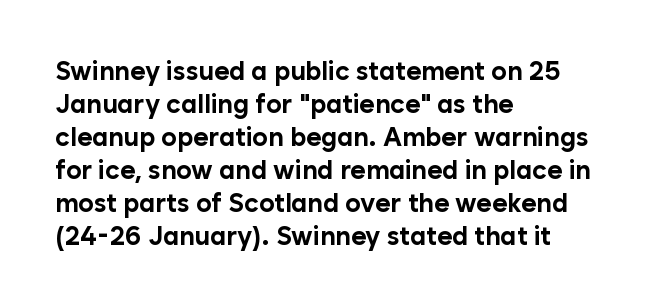
The leading is moderate, giving the passage an even texture. A dark, heavy texture on the line: the type is bold. Descenders hang freely into open space. Letter spacing: default. Notice how the passage keeps a crisp vertical edge on the left only. This is roman type, the default non-slanted kind.
